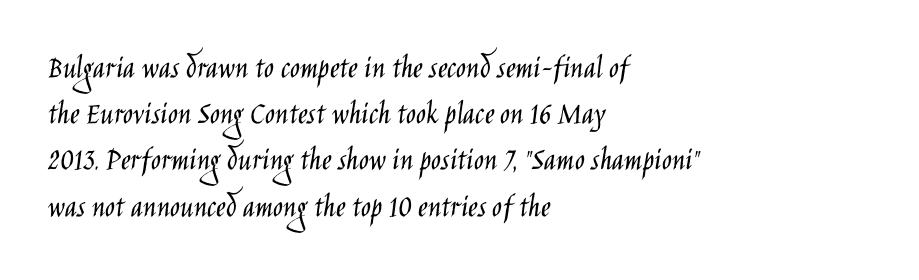
{"serif": "no", "bold": "no", "weight": "light", "width": "condensed", "stroke_contrast": "low", "x_height": "large", "monospaced": "no", "underline": "no", "align": "left", "line_spacing": "normal", "line_spacing_ratio": 1.4, "letter_spacing": "normal", "letter_spacing_em": 0.0, "glyph_px": 33}
